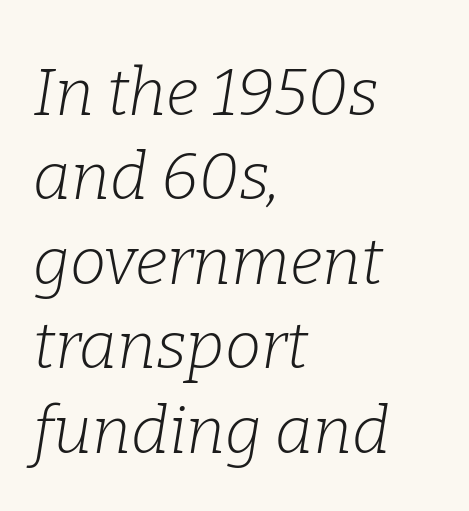
{"serif": "yes", "italic": "yes", "lean": "right", "slant_degrees": 9, "bold": "no", "weight": "light", "width": "normal", "stroke_contrast": "low", "x_height": "medium", "monospaced": "no", "underline": "no", "align": "left", "line_spacing": "normal", "line_spacing_ratio": 1.3, "letter_spacing": "normal", "letter_spacing_em": 0.0, "glyph_px": 65}
